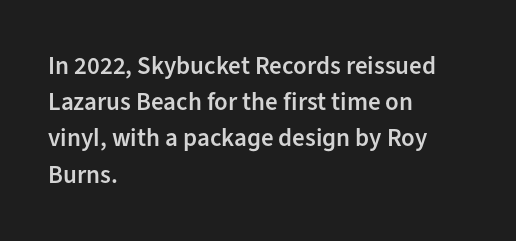
Q: Is the text bold? A: Semi-bold.
Q: Is the text italic (slanted)? A: No, it is upright.
Q: Is the text underlined? A: No.
Q: How is the paragraph aligned? A: Left-aligned.
Q: Is the spacing between letters normal or unusually wide? A: Normal.
Q: Is the spacing between lines tight, normal or loose? A: Normal.
